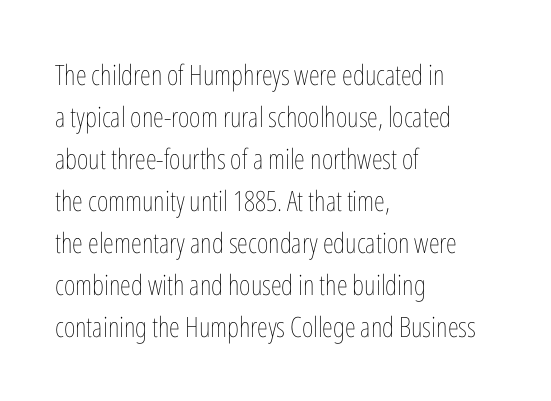
{"italic": "no", "bold": "no", "weight": "thin", "width": "condensed", "stroke_contrast": "low", "x_height": "medium", "monospaced": "no", "underline": "no", "align": "left", "line_spacing": "normal", "line_spacing_ratio": 1.5, "letter_spacing": "normal", "letter_spacing_em": 0.0, "glyph_px": 28}
